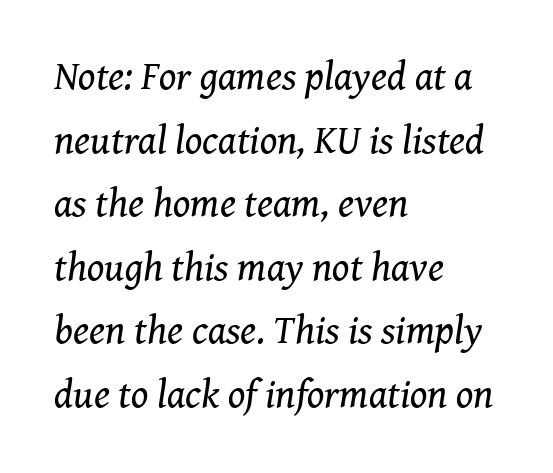
The image shows 40 px regular-weight serif type, italic (leaning right); set left-aligned, normal line spacing (1.59x), normal letter spacing, not underlined; medium stroke contrast and a medium x-height.
